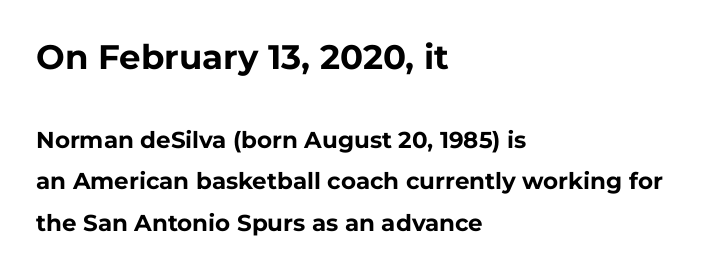
Rendered with straight, roman letterforms. Heft: maximum for text — a bold. Where is the straight margin? On the left. The composition opens big and finishes small.
